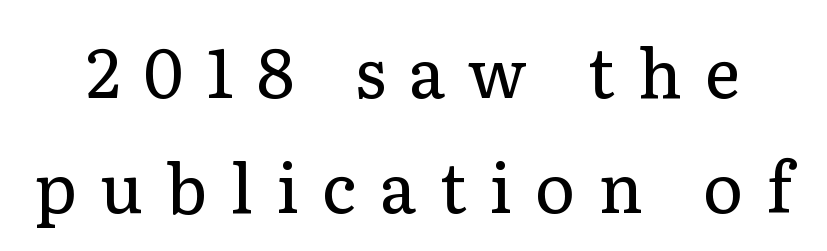
{"serif": "yes", "italic": "no", "bold": "no", "weight": "regular", "width": "normal", "stroke_contrast": "low", "x_height": "medium", "monospaced": "no", "underline": "no", "line_spacing": "normal", "line_spacing_ratio": 1.69, "letter_spacing": "wide", "letter_spacing_em": 0.34, "glyph_px": 68}
